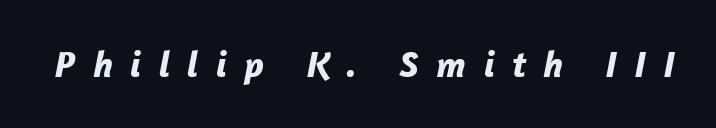
{"italic": "yes", "lean": "right", "slant_degrees": 12, "bold": "yes", "weight": "bold", "width": "normal", "stroke_contrast": "low", "x_height": "medium", "monospaced": "no", "underline": "no", "letter_spacing": "wide", "letter_spacing_em": 0.47, "glyph_px": 37}
